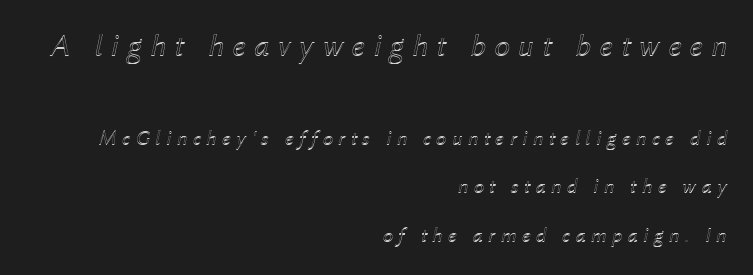
The letters advance in unequal steps, a hallmark of proportional type. A typesetter would mark this as italic. Quick note: underline off. Between one letter and the next there's a generous, obvious gap. The passage is arranged like a letterhead date or caption credit — flush right.
